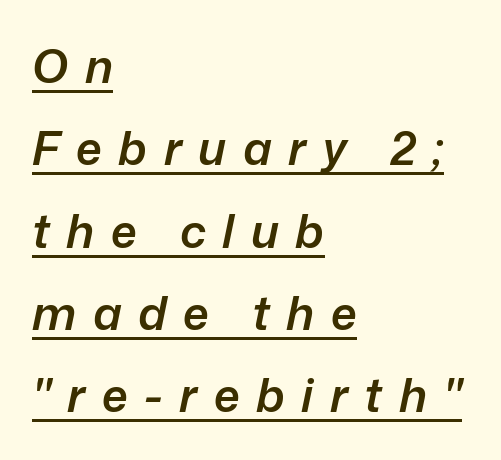
Emphasis-style slanted type is in use. The tracking reads as deliberately expanded to a designer's eye. The letters advance in unequal steps, a hallmark of proportional type. Strokes here are thickened, but only to semibold level. Compared with a centered layout, this one pins lines to the left instead. Decoration check: the copy is underlined.
